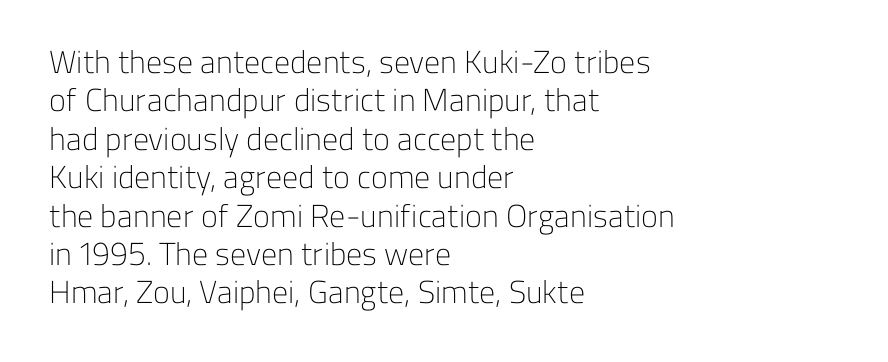
{"serif": "no", "italic": "no", "bold": "no", "weight": "light", "width": "normal", "stroke_contrast": "low", "x_height": "medium", "monospaced": "no", "underline": "no", "align": "left", "line_spacing_ratio": 1.2, "letter_spacing": "normal", "letter_spacing_em": 0.0, "glyph_px": 32}
